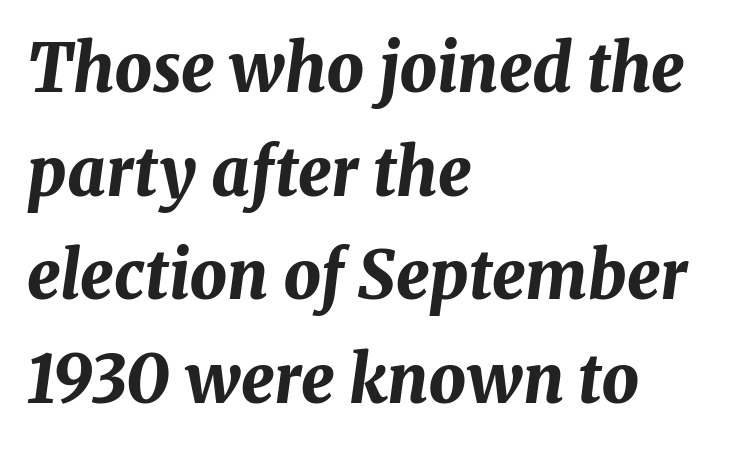
Q: Is the text bold? A: Yes.
Q: Is the text italic (slanted)? A: Yes, it leans right by about 8 degrees.
Q: Is the text underlined? A: No.
Q: How is the paragraph aligned? A: Left-aligned.
Q: Is the spacing between letters normal or unusually wide? A: Normal.
Q: Is the spacing between lines tight, normal or loose? A: Normal.
Q: Width (condensed, normal, or wide)? A: Normal.
Q: Stroke contrast? A: Medium.
Q: x-height? A: Medium.
Q: Monospaced? A: No.
